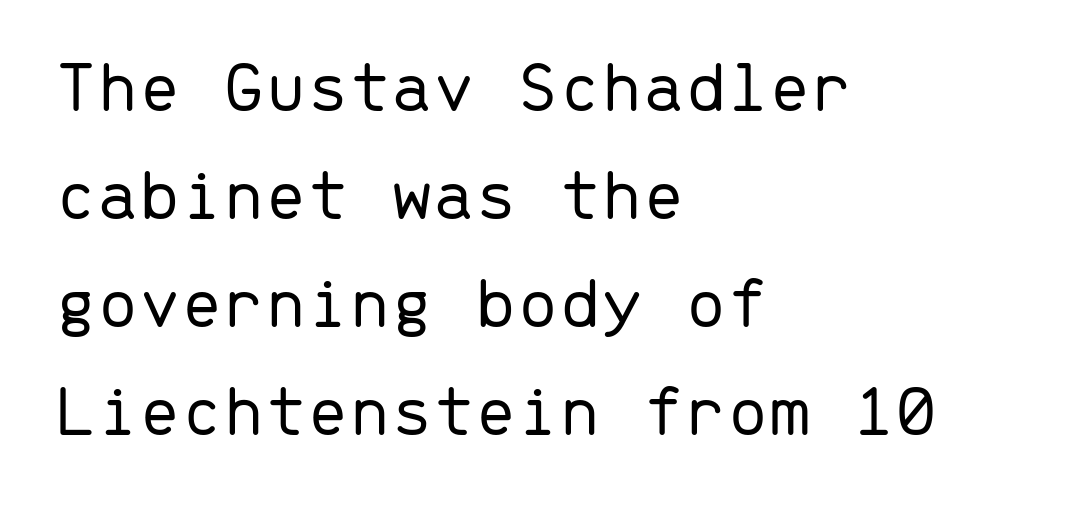
Q: Is the text bold? A: No.
Q: Is the text italic (slanted)? A: No, it is upright.
Q: Is the typeface a serif or a sans-serif typeface? A: Sans-serif.
Q: Is the text underlined? A: No.
Q: How is the paragraph aligned? A: Left-aligned.
Q: Is the spacing between letters normal or unusually wide? A: Normal.
Q: Is the spacing between lines tight, normal or loose? A: Normal.
Q: Width (condensed, normal, or wide)? A: Normal.
Q: Stroke contrast? A: Low.
Q: x-height? A: Medium.
Q: Monospaced? A: Yes.
